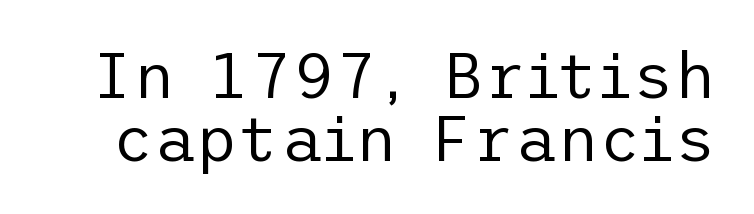
Quick note: underline off. Stroke mass is kept to a normal reading level or below. The letters stand upright; this is a roman face. These lines keep a tight, regular rhythm from letter to letter.
